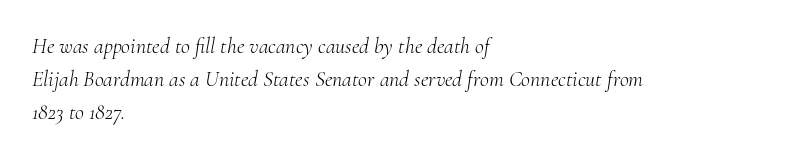
Q: Is the text bold? A: No.
Q: Is the text italic (slanted)? A: Yes, it leans right by about 10 degrees.
Q: Is the text underlined? A: No.
Q: How is the paragraph aligned? A: Left-aligned.
Q: Is the spacing between letters normal or unusually wide? A: Normal.
Q: Is the spacing between lines tight, normal or loose? A: Normal.
